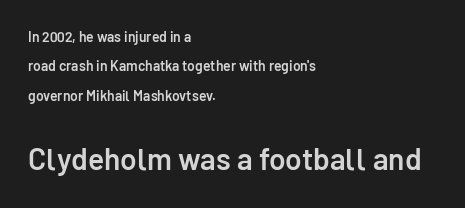
{"serif": "no", "italic": "no", "bold": "semi", "weight": "semibold", "width": "normal", "stroke_contrast": "low", "x_height": "medium", "monospaced": "no", "underline": "no", "align": "left", "line_spacing": "loose", "line_spacing_ratio": 2.1, "letter_spacing": "normal", "letter_spacing_em": 0.0, "larger_block": "second", "size_ratio": 2.14, "glyph_px": 30}
